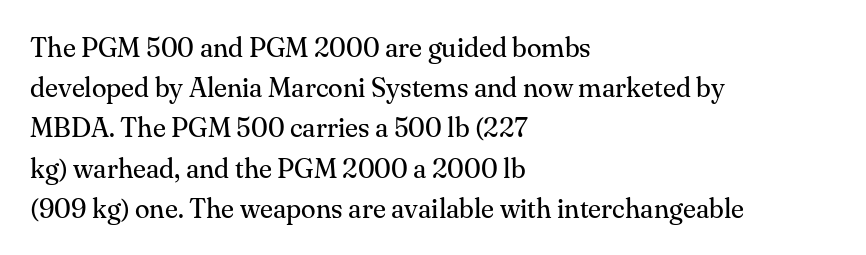
The image shows 27 px text type, upright; set left-aligned, normal line spacing (1.49x), normal letter spacing, not underlined.
